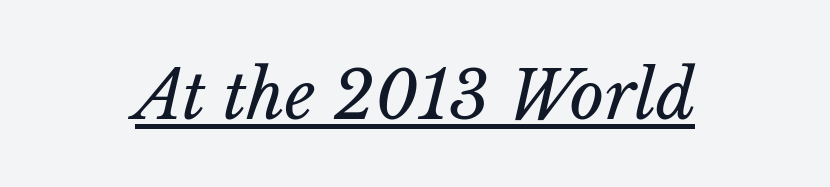
The whole block is typeset with a tilt. Is this a fixed-width face? No — the glyphs have proportional, varying widths. Heft: none added — not bold. Spacing between characters is what you'd get straight out of the box. The glyphs are accompanied by a horizontal stroke just below them.
